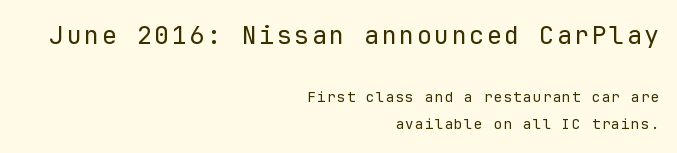
The image shows 25 px text type, upright; set right-aligned, loose line spacing (1.96x), not underlined; the first (top) block is 1.79x larger.
